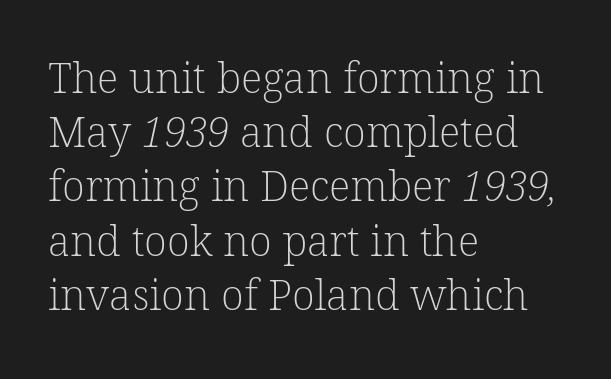
Q: Is the text bold? A: No.
Q: Is the typeface a serif or a sans-serif typeface? A: Serif.
Q: Is the text underlined? A: No.
Q: How is the paragraph aligned? A: Left-aligned.
Q: Is the spacing between letters normal or unusually wide? A: Normal.
Q: Is the spacing between lines tight, normal or loose? A: Normal.
Q: Width (condensed, normal, or wide)? A: Normal.
Q: Stroke contrast? A: Low.
Q: x-height? A: Medium.
Q: Monospaced? A: No.
